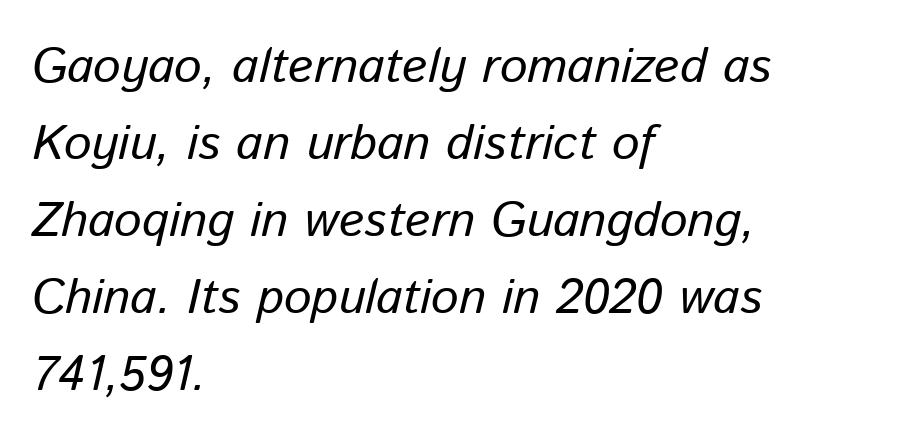
Quick note: interline space is typical. Varying glyph widths throughout — classic text-font behaviour. All the whitespace from short lines collects on the right. There's an unmistakable incline to the writing here. The glyphs are unaccompanied by any horizontal stroke below them.
